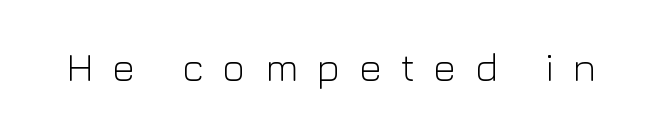
{"serif": "no", "italic": "no", "bold": "no", "weight": "light", "width": "normal", "stroke_contrast": "low", "x_height": "medium", "monospaced": "no", "underline": "no", "letter_spacing": "wide", "letter_spacing_em": 0.46, "glyph_px": 40}
